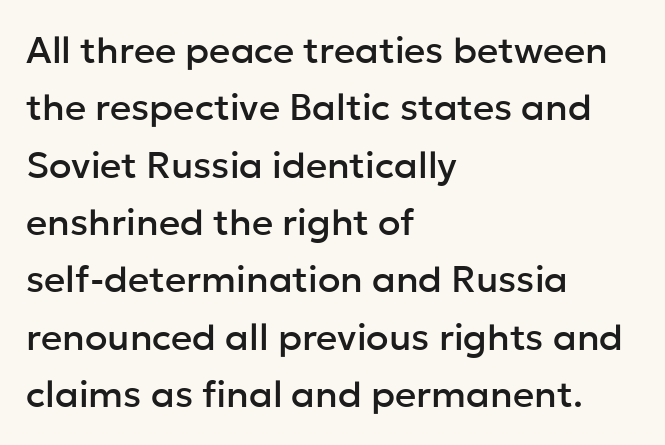
{"serif": "no", "italic": "no", "width": "normal", "stroke_contrast": "low", "x_height": "medium", "monospaced": "no", "underline": "no", "align": "left", "line_spacing": "normal", "line_spacing_ratio": 1.55, "letter_spacing": "normal", "letter_spacing_em": 0.0, "glyph_px": 37}
